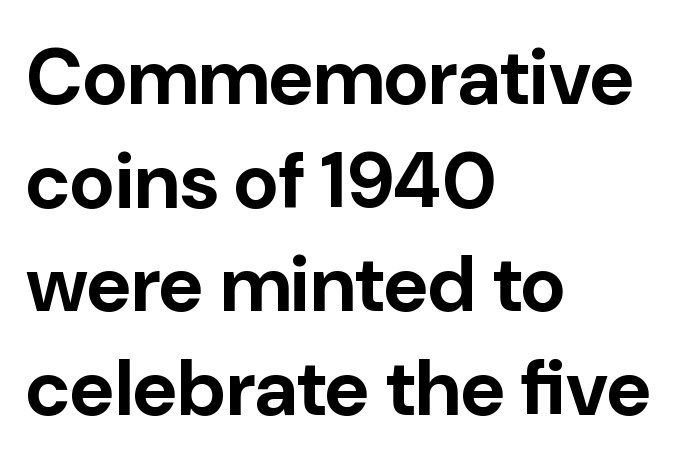
The image shows 78 px bold sans-serif type, upright; set left-aligned, normal line spacing (1.33x), normal letter spacing, not underlined; low stroke contrast and a medium x-height.
